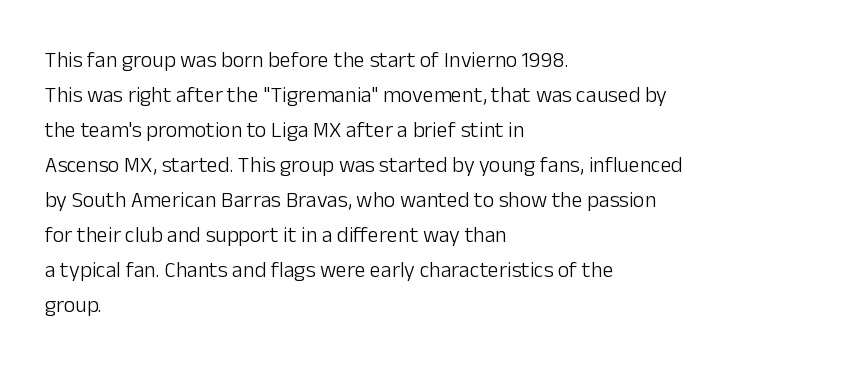
The image shows 22 px text type, upright; set left-aligned, normal line spacing (1.59x), normal letter spacing, not underlined.
